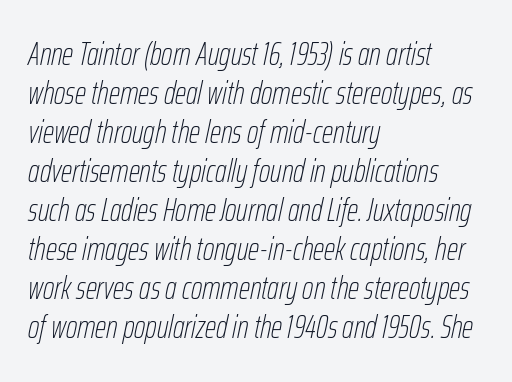
{"italic": "yes", "lean": "right", "slant_degrees": 12, "bold": "no", "weight": "thin", "width": "condensed", "stroke_contrast": "low", "x_height": "medium", "monospaced": "no", "underline": "no", "align": "left", "line_spacing_ratio": 1.22, "letter_spacing": "normal", "letter_spacing_em": 0.0, "glyph_px": 32}
